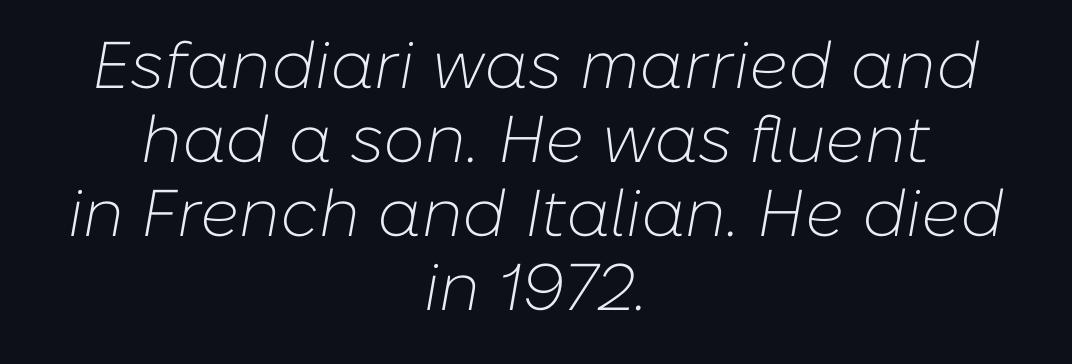
{"italic": "yes", "lean": "right", "slant_degrees": 10, "bold": "no", "weight": "light", "width": "normal", "stroke_contrast": "low", "x_height": "medium", "monospaced": "no", "underline": "no", "align": "center", "line_spacing": "tight", "line_spacing_ratio": 1.12, "letter_spacing": "normal", "letter_spacing_em": 0.0, "glyph_px": 66}
